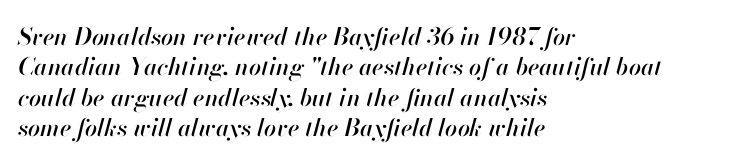
Look at the tracking — it's just the regular setting, nothing added. The designer left line spacing at the default. This is oblique type, the kind used for emphasis or titles. These lines stack with their left ends in a neat column. Lines of text with bare space underneath.
